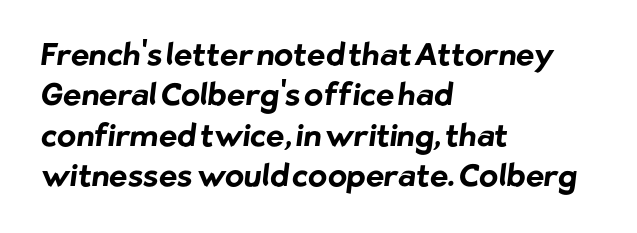
Caption: standard tracking, unaltered. These lines are rendered in a variable-pitch font. The ragged edge is on the right, which tells us the setting is flush left. Is the type bold? Yes — the strokes are clearly thick and heavy. The lines sit at an ordinary, default distance from one another.
